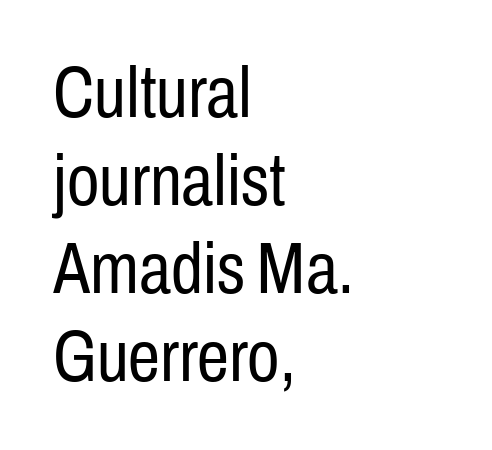
The image shows 72 px regular-weight, condensed sans-serif type, upright; set left-aligned, line spacing 1.22x, normal letter spacing, not underlined; low stroke contrast and a medium x-height.
